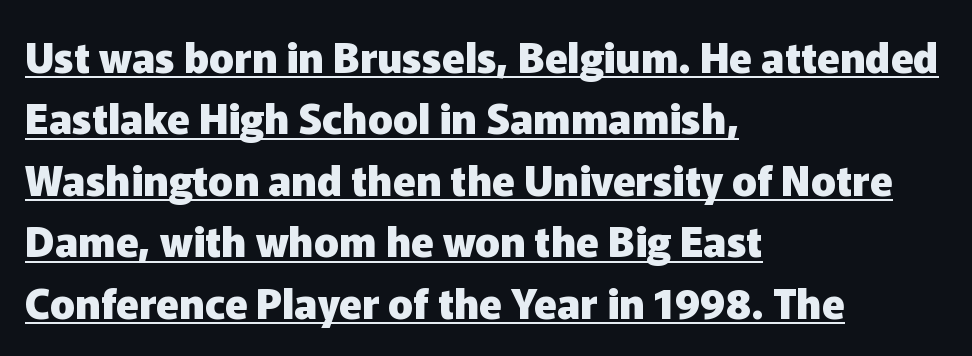
Is there an underline? Yes — a line sits under the letters. Is the block centered? No — it sits flush against the left margin. Does the type have serifs? No, each stem ends abruptly. Nope, not italic — everything's standing straight. Letter spacing: default. This sample keeps an unexceptional amount of space between lines.
